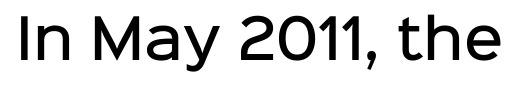
The image shows 54 px semibold sans-serif type, upright; set normal letter spacing, not underlined; low stroke contrast and a medium x-height.
